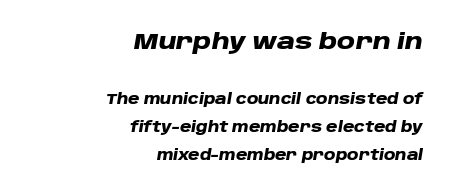
The image shows 22 px bold type, italic (leaning right); set right-aligned, loose line spacing (1.98x), normal letter spacing, not underlined; the first (top) block is 1.57x larger.
